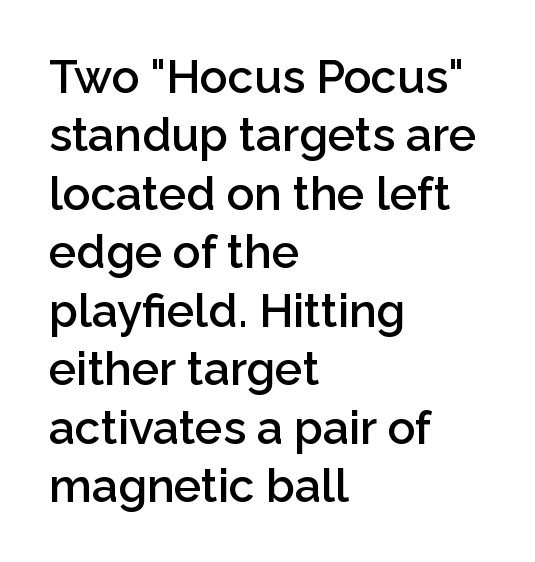
Slightly chunky letters — semibold, I'd say, not full bold. Regarding leading, the lines here are spaced in the standard way. Think of a printed novel: that variable character pitch is what you see here. Quick note: not italic, upright. Descenders are the only things crossing below the line. Standard letterfit; no display-style spreading of the glyphs.
